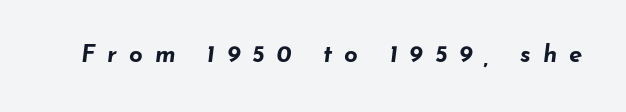
Compared with ordinary roman type, these characters are visibly tilted. These words are printed bold, with thick strokes throughout. Bare-footed words on every line. Caption: expanded tracking, letters set apart.
